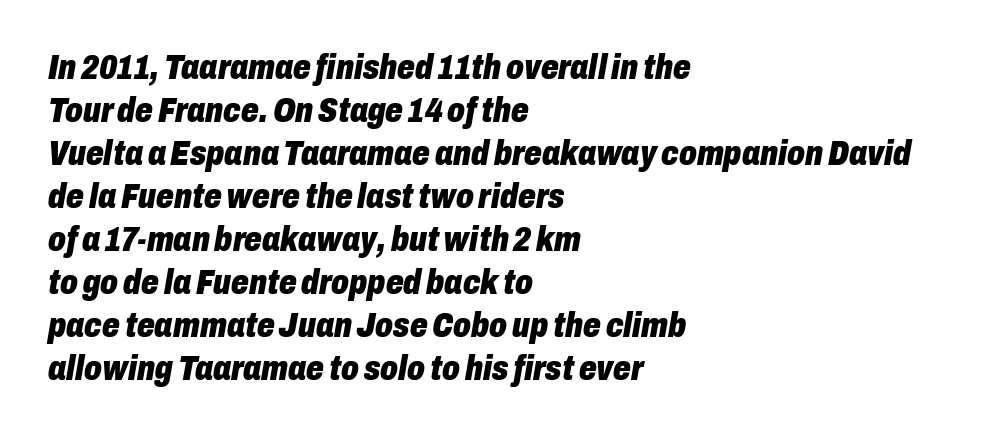
{"italic": "yes", "lean": "right", "slant_degrees": 10, "bold": "yes", "weight": "heavy", "width": "condensed", "stroke_contrast": "low", "x_height": "medium", "monospaced": "no", "underline": "no", "align": "left", "line_spacing_ratio": 1.23, "letter_spacing": "normal", "letter_spacing_em": 0.0, "glyph_px": 35}
